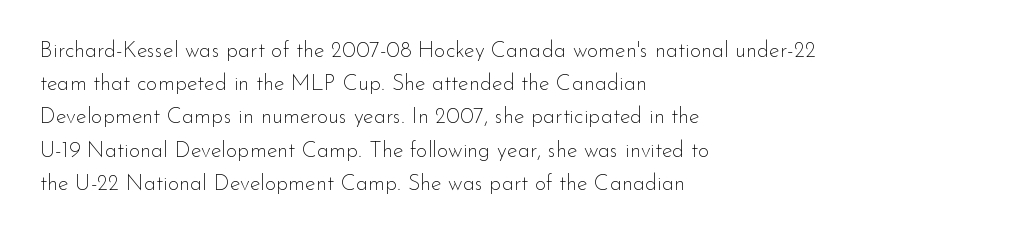
The image shows 22 px text type, upright; set left-aligned, normal line spacing (1.51x), normal letter spacing, not underlined.
